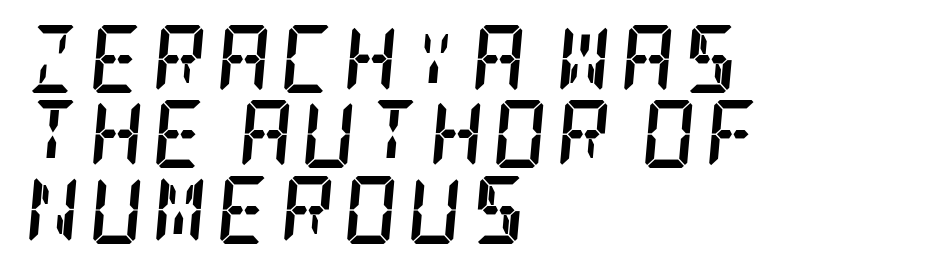
{"serif": "yes", "italic": "yes", "lean": "right", "slant_degrees": 5, "bold": "yes", "weight": "semibold", "width": "condensed", "stroke_contrast": "low", "x_height": "large", "underline": "no", "align": "left", "line_spacing": "tight", "line_spacing_ratio": 1.11, "glyph_px": 68}
